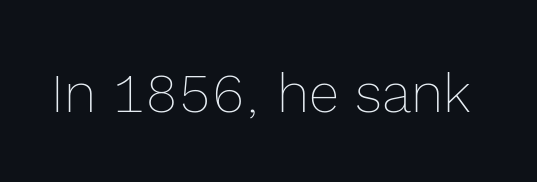
The image shows 55 px thin type, upright; set normal letter spacing, not underlined; a medium x-height.
